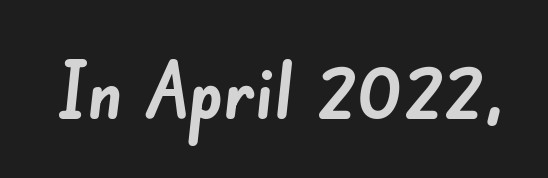
The image shows 77 px semibold sans-serif type; set normal letter spacing, not underlined; low stroke contrast and a small x-height.
